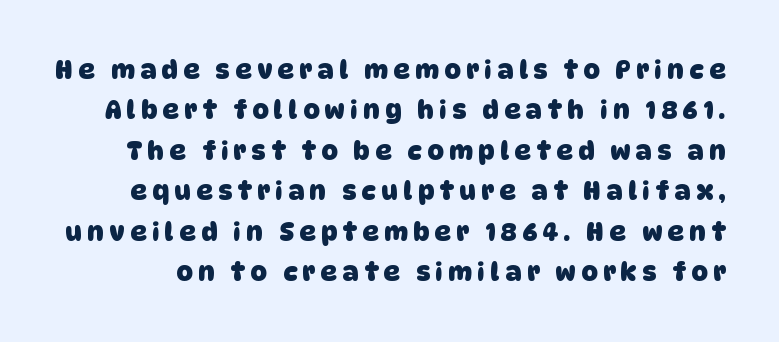
Q: Is the text bold? A: Yes.
Q: Is the text underlined? A: No.
Q: Is the spacing between letters normal or unusually wide? A: Unusually wide.
Q: Is the spacing between lines tight, normal or loose? A: Normal.
